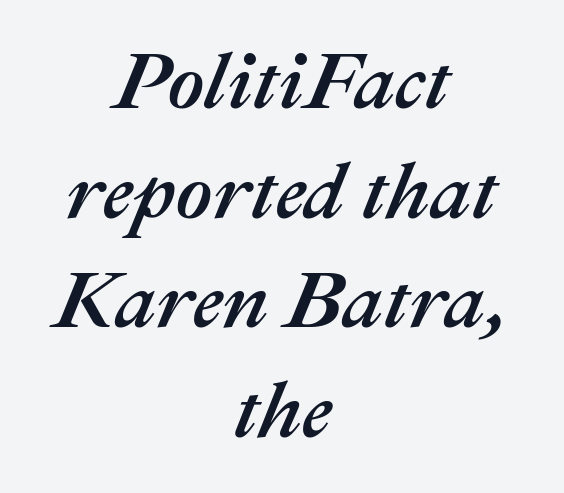
{"italic": "yes", "lean": "right", "slant_degrees": 22, "width": "normal", "stroke_contrast": "medium", "x_height": "medium", "monospaced": "no", "underline": "no", "align": "center", "line_spacing": "normal", "line_spacing_ratio": 1.37, "letter_spacing": "normal", "letter_spacing_em": 0.0, "glyph_px": 80}
